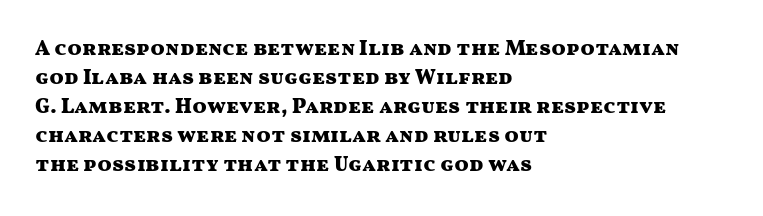
Q: Is the text bold? A: Yes.
Q: Is the text italic (slanted)? A: No, it is upright.
Q: Is the text underlined? A: No.
Q: How is the paragraph aligned? A: Left-aligned.
Q: Is the spacing between letters normal or unusually wide? A: Normal.
Q: Is the spacing between lines tight, normal or loose? A: Normal.
